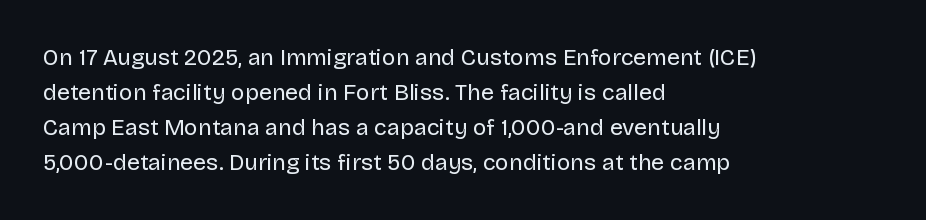
Weight: not bold — regular or lighter. The typesetter chose a ragged-right arrangement here. Each new line begins a customary step beneath the previous one. You could call the tracking neutral — neither tight nor loose. Only glyphs here, with clear space below each row. You can tell it's not italic because the verticals are truly vertical.
